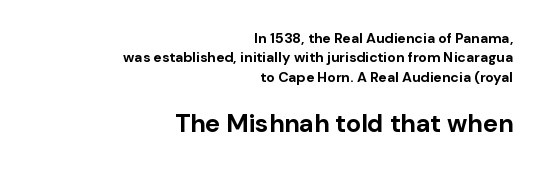
{"italic": "no", "bold": "yes", "underline": "no", "align": "right", "line_spacing": "normal", "line_spacing_ratio": 1.39, "letter_spacing": "normal", "letter_spacing_em": 0.0, "larger_block": "second", "size_ratio": 1.79, "glyph_px": 25}
